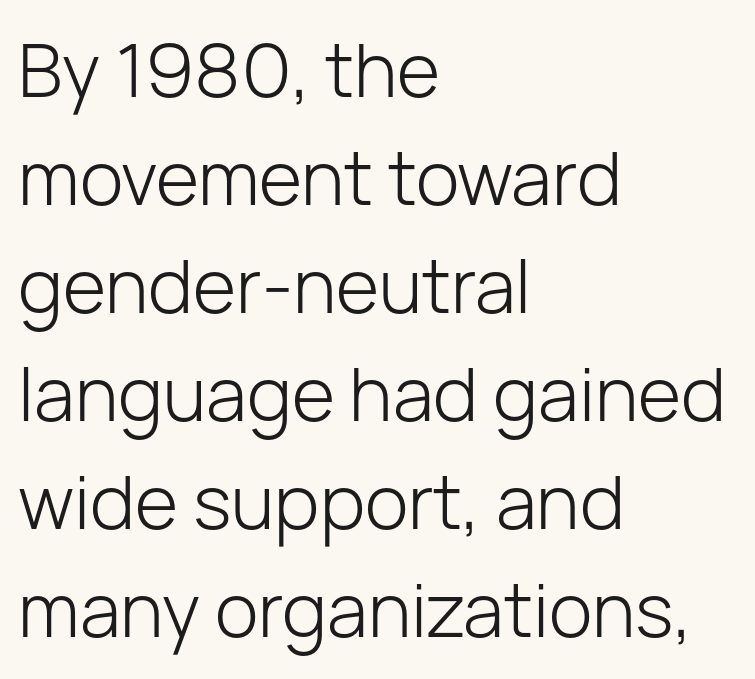
The image shows 74 px light sans-serif type, upright; set left-aligned, normal line spacing (1.46x), normal letter spacing, not underlined; low stroke contrast and a medium x-height.
